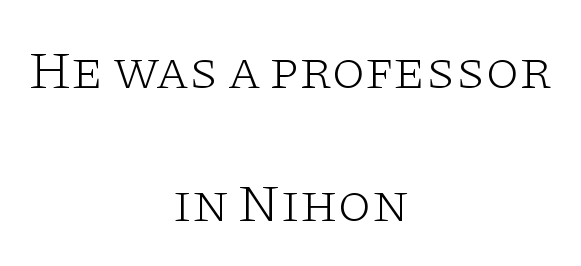
{"serif": "yes", "italic": "no", "bold": "no", "weight": "light", "width": "wide", "stroke_contrast": "low", "x_height": "large", "monospaced": "no", "underline": "no", "align": "center", "line_spacing": "loose", "line_spacing_ratio": 2.46, "letter_spacing": "normal", "letter_spacing_em": 0.0, "glyph_px": 54}
